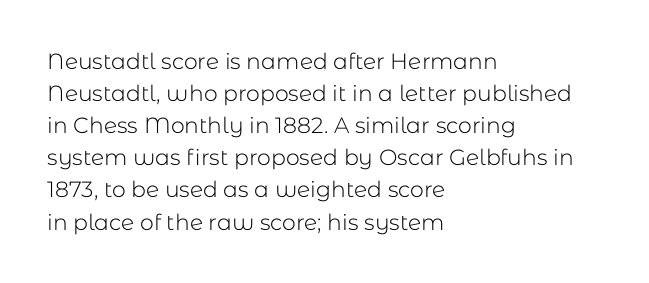
The image shows 22 px text type, upright; set left-aligned, normal line spacing (1.46x), normal letter spacing, not underlined.
